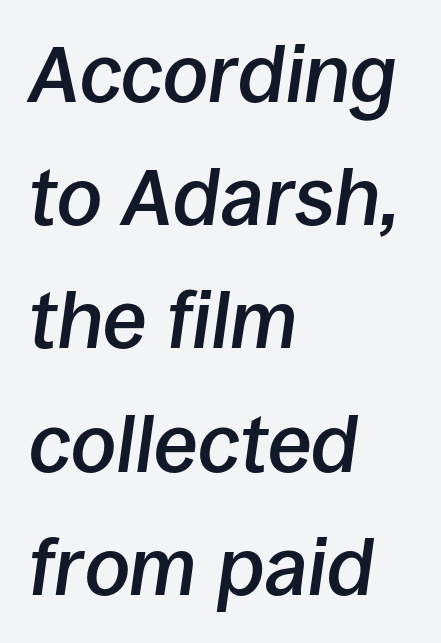
Descender tails drop into unmarked territory. There is no visible air inserted between adjacent glyphs. The glyphs have the mass of a demibold cut, below bold. The letters are slanted; this is an italic face. Successive baselines arrive at the customary interval. Horizontal alignment here is leftward, the default for most running prose.
